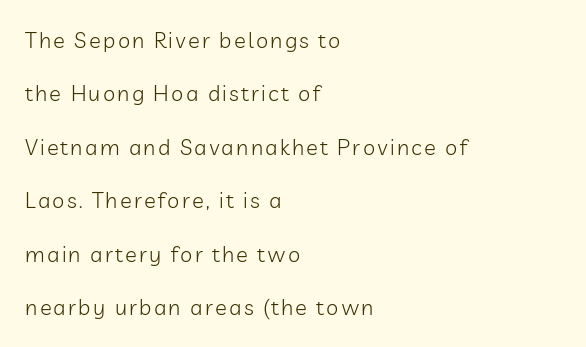
Q: Is the text bold? A: No.
Q: Is the text italic (slanted)? A: No, it is upright.
Q: Is the text underlined? A: No.
Q: How is the paragraph aligned? A: Left-aligned.
Q: Is the spacing between lines tight, normal or loose? A: Loose.
